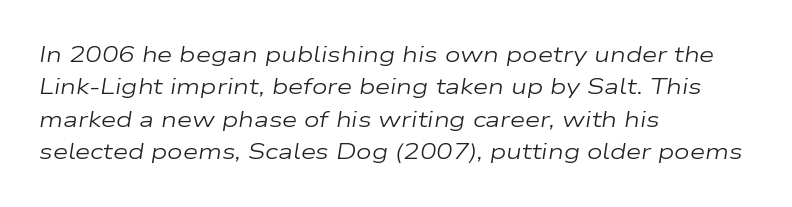
Q: Is the text bold? A: No.
Q: Is the text italic (slanted)? A: Yes, it leans right by about 9 degrees.
Q: Is the text underlined? A: No.
Q: How is the paragraph aligned? A: Left-aligned.
Q: Is the spacing between letters normal or unusually wide? A: Normal.
Q: Is the spacing between lines tight, normal or loose? A: Normal.
